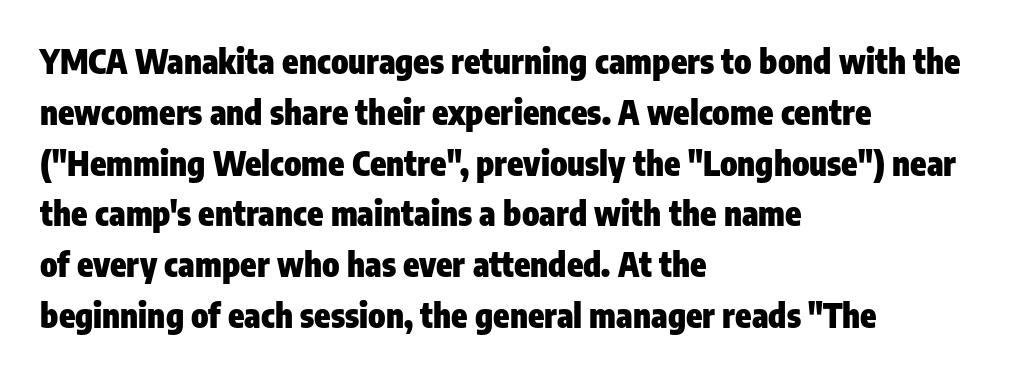
Q: Is the text bold? A: Yes.
Q: Is the text italic (slanted)? A: No, it is upright.
Q: Is the typeface a serif or a sans-serif typeface? A: Sans-serif.
Q: Is the text underlined? A: No.
Q: How is the paragraph aligned? A: Left-aligned.
Q: Is the spacing between letters normal or unusually wide? A: Normal.
Q: Is the spacing between lines tight, normal or loose? A: Normal.
Q: Width (condensed, normal, or wide)? A: Condensed.
Q: Stroke contrast? A: Low.
Q: x-height? A: Medium.
Q: Monospaced? A: No.
